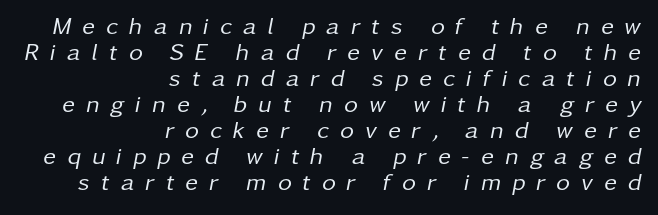
Q: Is the text bold? A: No.
Q: Is the text italic (slanted)? A: Yes, it leans right by about 11 degrees.
Q: Is the text underlined? A: No.
Q: How is the paragraph aligned? A: Right-aligned.
Q: Is the spacing between letters normal or unusually wide? A: Unusually wide.
Q: Is the spacing between lines tight, normal or loose? A: Tight.
